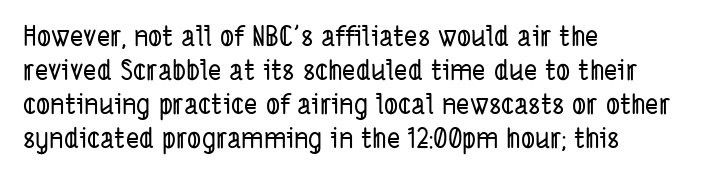
The image shows 28 px condensed sans-serif type; set left-aligned, line spacing 1.22x, normal letter spacing, not underlined; low stroke contrast and a medium x-height.
